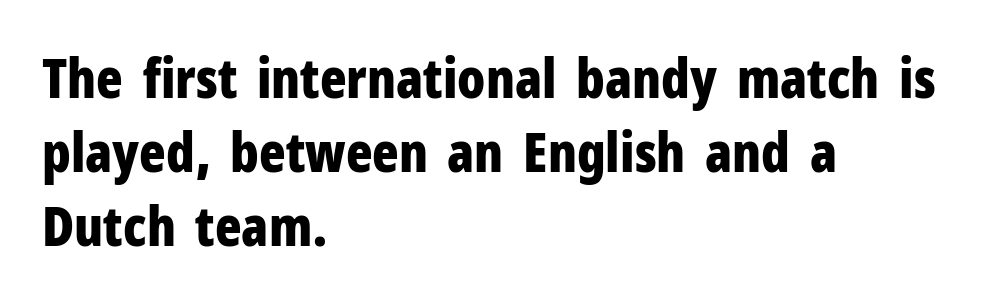
Thick stems and heavy bowls — unmistakably bold. The lines are quadded left. The gap between lines stays unmarked. This is sans-serif lettering, the kind often seen on screens and signage. Does the leading feel generous? No, just average. No italicization has been applied; the sample stays upright.
